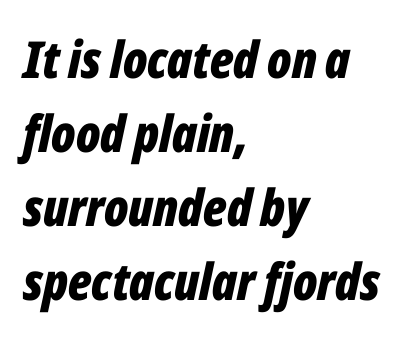
Q: Is the text bold? A: Yes.
Q: Is the text italic (slanted)? A: Yes, it leans right by about 12 degrees.
Q: Is the text underlined? A: No.
Q: How is the paragraph aligned? A: Left-aligned.
Q: Is the spacing between letters normal or unusually wide? A: Normal.
Q: Is the spacing between lines tight, normal or loose? A: Normal.
Q: Width (condensed, normal, or wide)? A: Condensed.
Q: Stroke contrast? A: Low.
Q: x-height? A: Medium.
Q: Monospaced? A: No.
